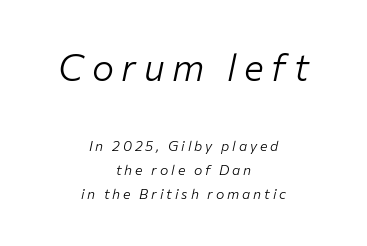
The strip under each line holds only bare page. Style check: oblique. Proportional: the letters do not fall into vertical columns. The type is letterspaced generously, with wide tracking.
